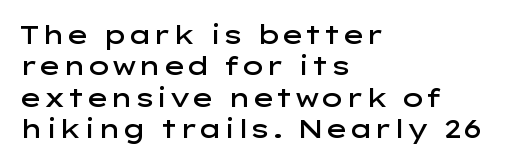
{"italic": "no", "bold": "semi", "underline": "no", "align": "left", "line_spacing": "normal", "line_spacing_ratio": 1.26, "letter_spacing": "normal", "letter_spacing_em": 0.0, "glyph_px": 25}
